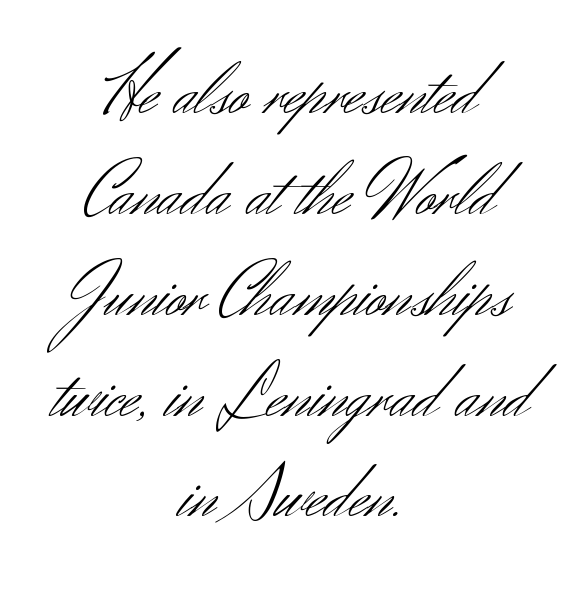
{"serif": "no", "bold": "no", "weight": "light", "width": "normal", "stroke_contrast": "medium", "x_height": "small", "monospaced": "no", "underline": "no", "align": "center", "line_spacing": "normal", "line_spacing_ratio": 1.31, "letter_spacing": "normal", "letter_spacing_em": 0.0, "glyph_px": 77}
